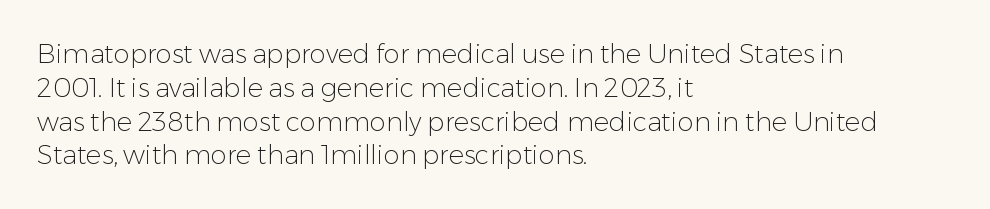
The image shows 26 px text type, upright; set left-aligned, normal line spacing (1.3x), normal letter spacing, not underlined.
